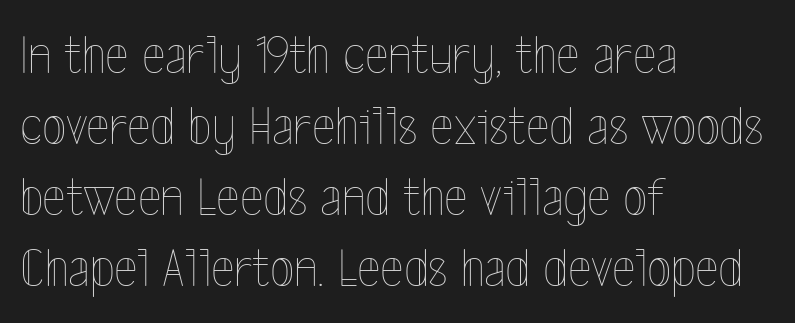
Q: Is the text bold? A: No.
Q: Is the text italic (slanted)? A: No, it is upright.
Q: Is the text underlined? A: No.
Q: How is the paragraph aligned? A: Left-aligned.
Q: Is the spacing between letters normal or unusually wide? A: Normal.
Q: Is the spacing between lines tight, normal or loose? A: Normal.
Q: Width (condensed, normal, or wide)? A: Condensed.
Q: x-height? A: Medium.
Q: Monospaced? A: No.
